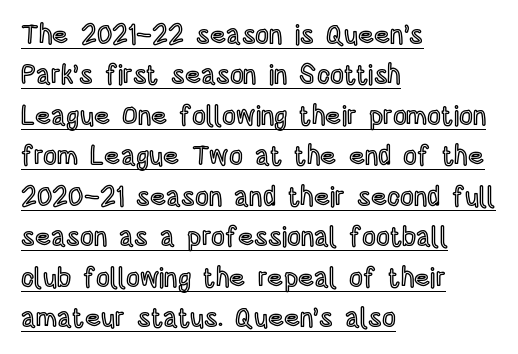
The image shows 27 px text type, upright; set left-aligned, normal line spacing (1.5x), normal letter spacing, underlined.
